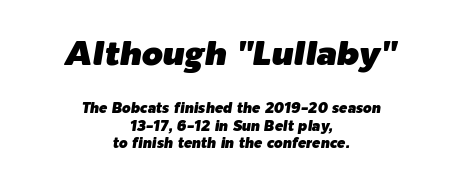
Q: Is the text italic (slanted)? A: Yes, it leans right by about 9 degrees.
Q: Is the text underlined? A: No.
Q: How is the paragraph aligned? A: Centered.
Q: Is the spacing between letters normal or unusually wide? A: Normal.
Q: Which block of text is set in a larger size, the first (top) or the second (bottom)? A: The first (top) one.
Q: Width (condensed, normal, or wide)? A: Normal.
Q: Stroke contrast? A: Low.
Q: x-height? A: Medium.
Q: Monospaced? A: No.
